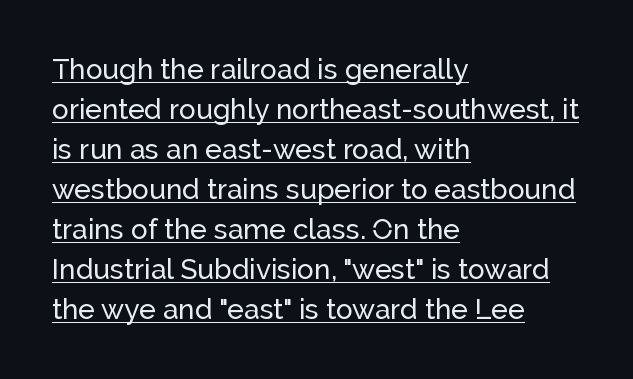
Q: Is the text italic (slanted)? A: No, it is upright.
Q: Is the typeface a serif or a sans-serif typeface? A: Sans-serif.
Q: Is the text underlined? A: Yes.
Q: How is the paragraph aligned? A: Left-aligned.
Q: Is the spacing between letters normal or unusually wide? A: Normal.
Q: Is the spacing between lines tight, normal or loose? A: Normal.
Q: Width (condensed, normal, or wide)? A: Normal.
Q: Stroke contrast? A: Low.
Q: x-height? A: Medium.
Q: Monospaced? A: No.
